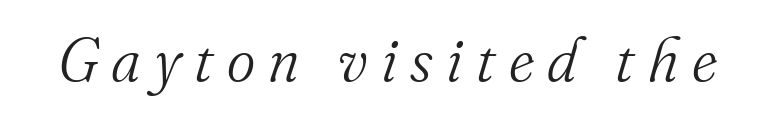
{"serif": "yes", "italic": "yes", "lean": "right", "slant_degrees": 16, "bold": "no", "weight": "light", "width": "normal", "stroke_contrast": "medium", "x_height": "small", "monospaced": "no", "underline": "no", "letter_spacing": "wide", "letter_spacing_em": 0.22, "glyph_px": 61}
